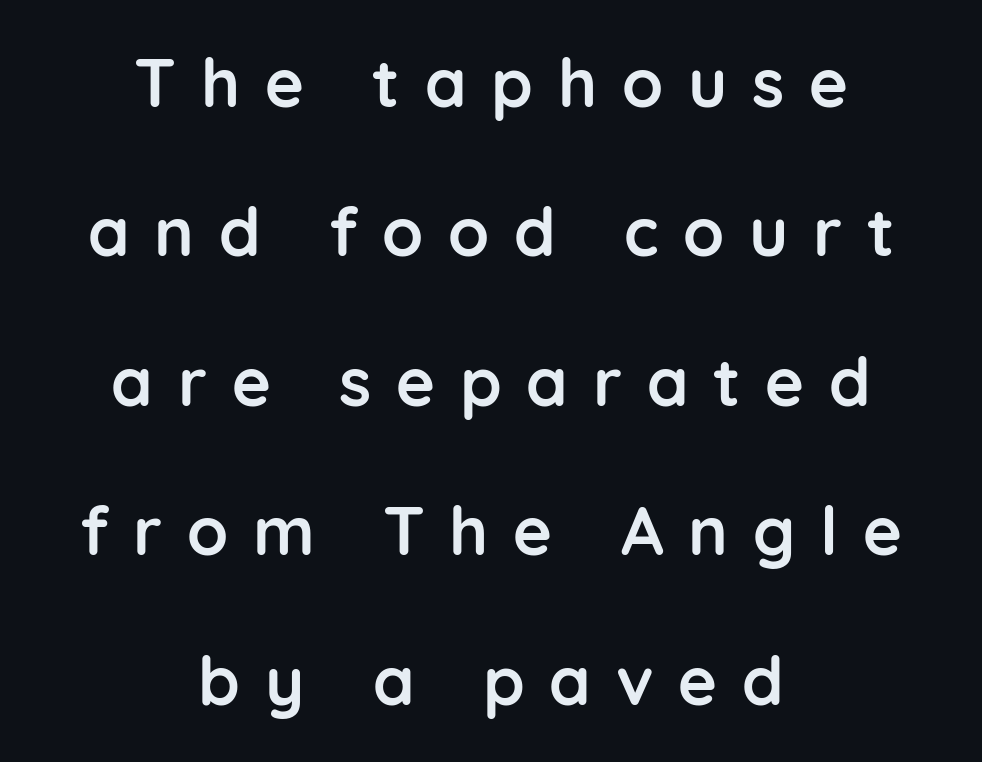
{"serif": "no", "italic": "no", "bold": "yes", "weight": "semibold", "width": "normal", "stroke_contrast": "low", "x_height": "medium", "monospaced": "no", "underline": "no", "align": "center", "line_spacing": "loose", "line_spacing_ratio": 2.23, "letter_spacing": "wide", "letter_spacing_em": 0.37, "glyph_px": 67}
